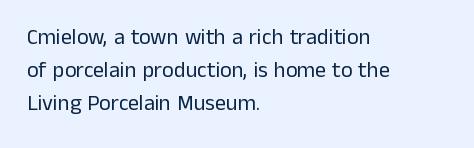
Q: Is the text bold? A: No.
Q: Is the text italic (slanted)? A: No, it is upright.
Q: Is the text underlined? A: No.
Q: How is the paragraph aligned? A: Left-aligned.
Q: Is the spacing between letters normal or unusually wide? A: Normal.
Q: Is the spacing between lines tight, normal or loose? A: Normal.
